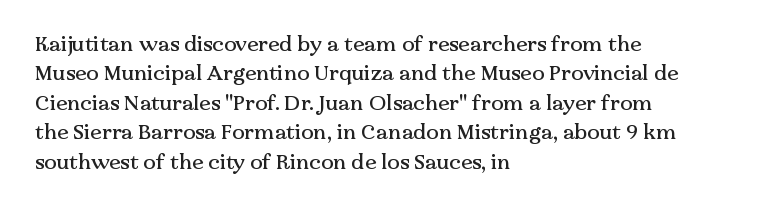
{"italic": "no", "underline": "no", "align": "left", "line_spacing": "normal", "line_spacing_ratio": 1.4, "letter_spacing": "normal", "letter_spacing_em": 0.0, "glyph_px": 21}
